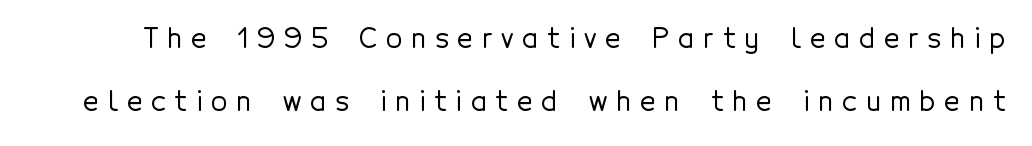
{"italic": "no", "underline": "no", "line_spacing": "loose", "line_spacing_ratio": 2.35, "letter_spacing": "wide", "letter_spacing_em": 0.33, "glyph_px": 27}
